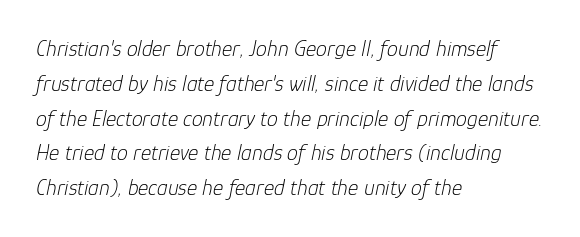
Q: Is the text bold? A: No.
Q: Is the text italic (slanted)? A: Yes, it leans right by about 12 degrees.
Q: Is the text underlined? A: No.
Q: How is the paragraph aligned? A: Left-aligned.
Q: Is the spacing between letters normal or unusually wide? A: Normal.
Q: Is the spacing between lines tight, normal or loose? A: Normal.
